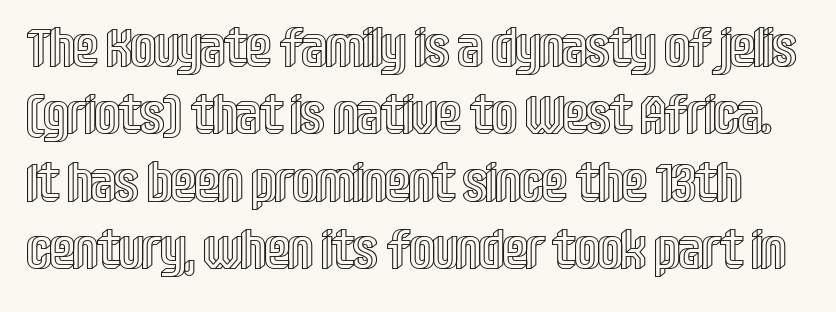
Q: Is the text italic (slanted)? A: No, it is upright.
Q: Is the text underlined? A: No.
Q: Is the spacing between letters normal or unusually wide? A: Normal.
Q: Is the spacing between lines tight, normal or loose? A: Normal.
Q: Width (condensed, normal, or wide)? A: Condensed.
Q: x-height? A: Large.
Q: Monospaced? A: No.
